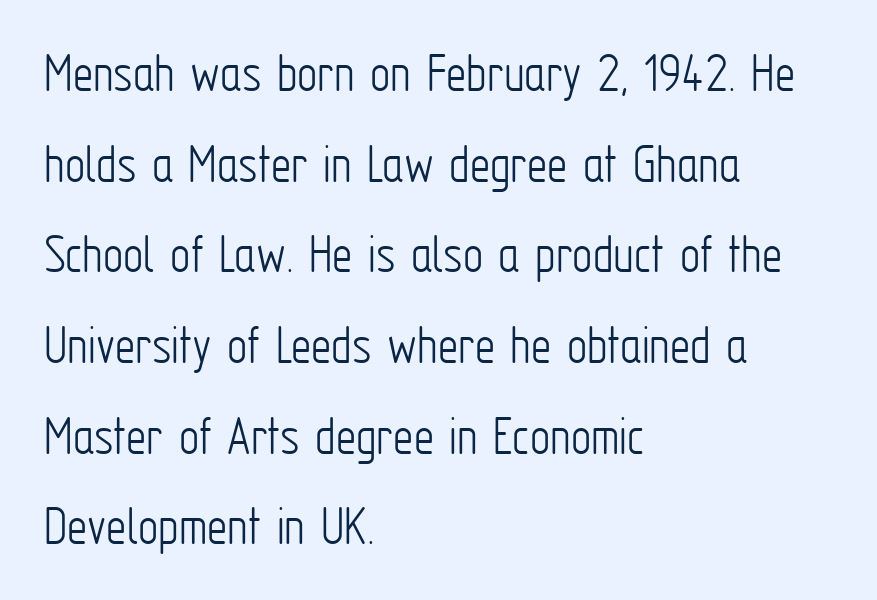
Q: Is the text bold? A: No.
Q: Is the text italic (slanted)? A: No, it is upright.
Q: Is the typeface a serif or a sans-serif typeface? A: Sans-serif.
Q: Is the text underlined? A: No.
Q: How is the paragraph aligned? A: Left-aligned.
Q: Is the spacing between letters normal or unusually wide? A: Normal.
Q: Is the spacing between lines tight, normal or loose? A: Normal.
Q: Width (condensed, normal, or wide)? A: Condensed.
Q: Stroke contrast? A: Low.
Q: x-height? A: Medium.
Q: Monospaced? A: No.
